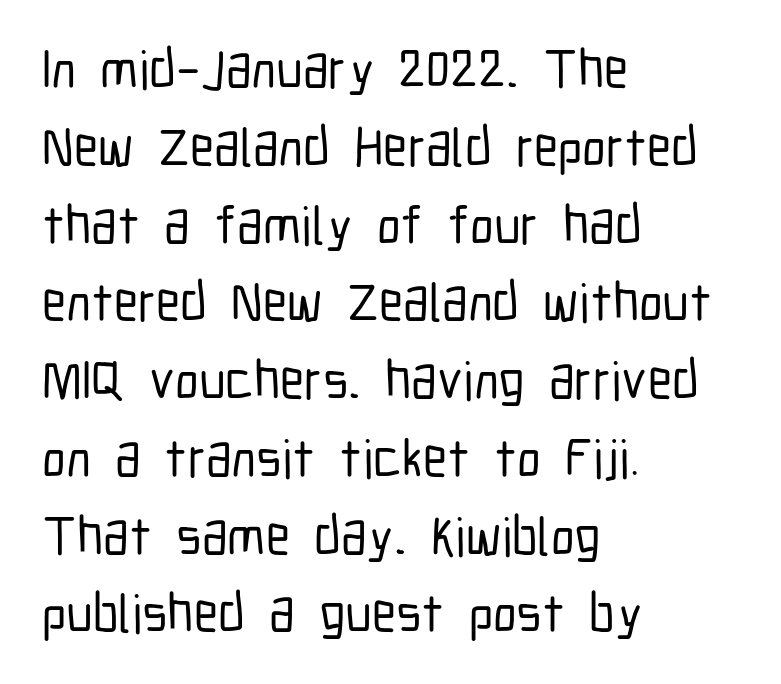
{"serif": "no", "italic": "no", "width": "condensed", "stroke_contrast": "low", "x_height": "medium", "monospaced": "no", "underline": "no", "align": "left", "line_spacing": "normal", "line_spacing_ratio": 1.44, "letter_spacing": "normal", "letter_spacing_em": 0.0, "glyph_px": 54}
